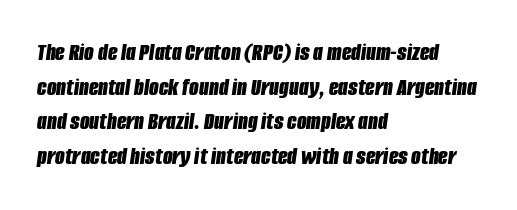
The passage shown is emphatically bold. Does the lettering tilt? It does — this is italic. Regular leading. Decoration check: the copy has no underline. Spacing between characters is what you'd get straight out of the box.
